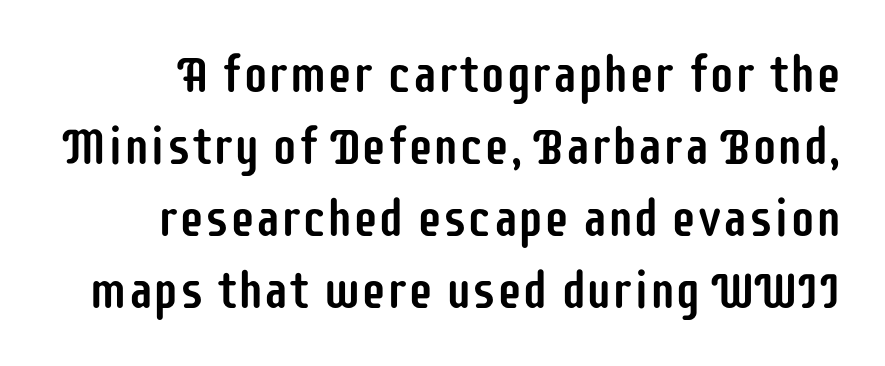
Note the varied advance widths — an 'i' is clearly narrower than an 'm'. Honestly, the letter spacing is just normal — you wouldn't notice it. Each row of text sits above clean, open space. Regarding leading, the lines here are spaced in the standard way.
